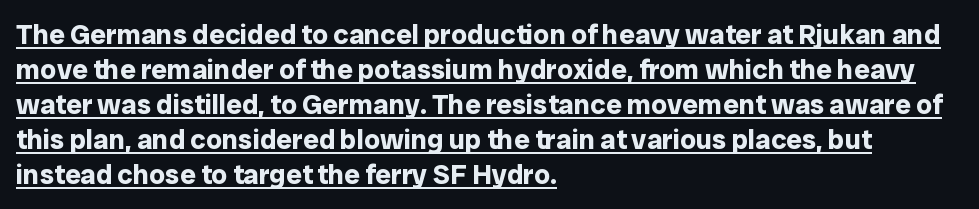
The image shows 28 px bold sans-serif type, upright; set left-aligned, normal line spacing (1.25x), normal letter spacing, underlined; low stroke contrast and a medium x-height.
